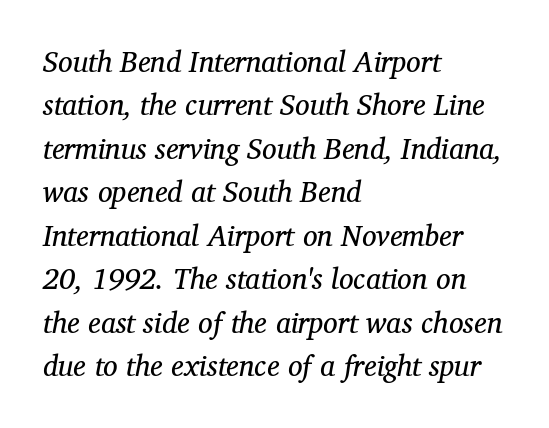
Q: Is the text bold? A: No.
Q: Is the text italic (slanted)? A: Yes, it leans right by about 12 degrees.
Q: Is the typeface a serif or a sans-serif typeface? A: Serif.
Q: Is the text underlined? A: No.
Q: How is the paragraph aligned? A: Left-aligned.
Q: Is the spacing between letters normal or unusually wide? A: Normal.
Q: Is the spacing between lines tight, normal or loose? A: Normal.
Q: Width (condensed, normal, or wide)? A: Normal.
Q: Stroke contrast? A: Medium.
Q: x-height? A: Medium.
Q: Monospaced? A: No.
